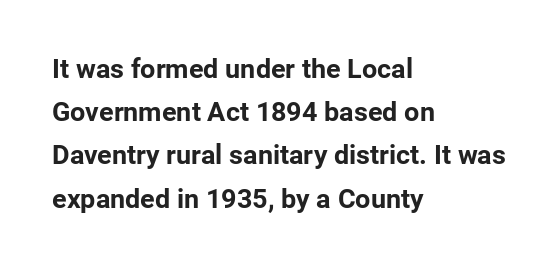
{"italic": "no", "bold": "yes", "underline": "no", "align": "left", "line_spacing": "normal", "line_spacing_ratio": 1.6, "letter_spacing": "normal", "letter_spacing_em": 0.0, "glyph_px": 27}
